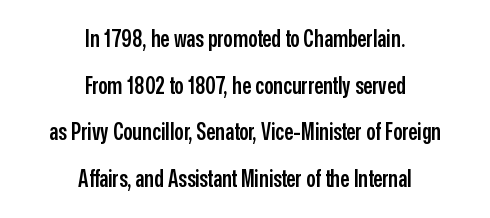
Q: Is the text bold? A: Semi-bold.
Q: Is the text italic (slanted)? A: No, it is upright.
Q: Is the text underlined? A: No.
Q: How is the paragraph aligned? A: Centered.
Q: Is the spacing between letters normal or unusually wide? A: Normal.
Q: Is the spacing between lines tight, normal or loose? A: Loose.
